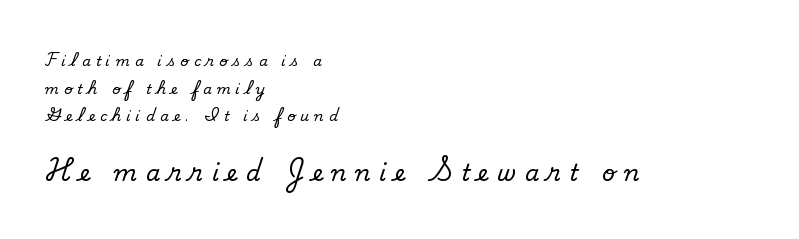
Q: Is the text bold? A: No.
Q: Is the text underlined? A: No.
Q: How is the paragraph aligned? A: Left-aligned.
Q: Is the spacing between letters normal or unusually wide? A: Unusually wide.
Q: Is the spacing between lines tight, normal or loose? A: Loose.
Q: Which block of text is set in a larger size, the first (top) or the second (bottom)? A: The second (bottom) one.
